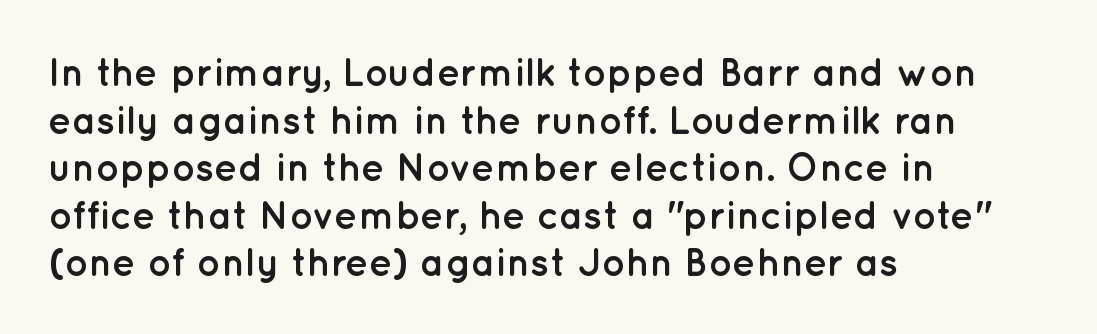
It's the straight-up-and-down kind of type. In terms of letterform style, serifs are entirely absent. You could call the tracking neutral — neither tight nor loose. You'd pick this weight for a headline — it's a proper bold. Casual observation: everything's shoved over to the left. Is this a fixed-width face? No — the glyphs have proportional, varying widths.
